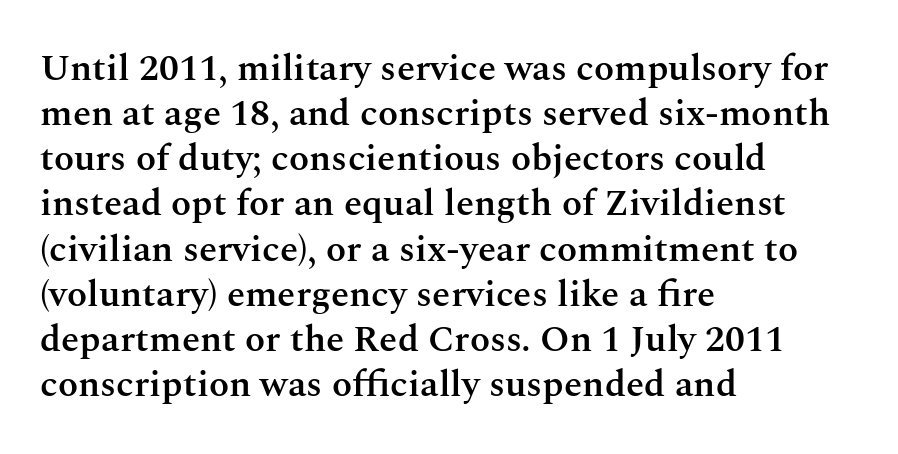
{"serif": "yes", "italic": "no", "bold": "semi", "weight": "semibold", "width": "normal", "stroke_contrast": "medium", "x_height": "medium", "monospaced": "no", "underline": "no", "align": "left", "line_spacing_ratio": 1.22, "letter_spacing": "normal", "letter_spacing_em": 0.0, "glyph_px": 37}
